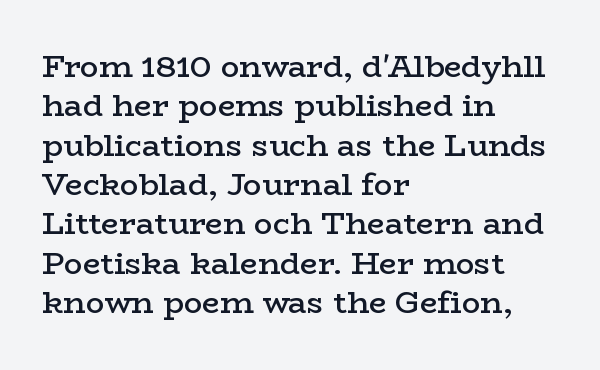
The image shows 31 px semibold, wide serif type, upright; set left-aligned, normal line spacing (1.27x), normal letter spacing, not underlined; low stroke contrast and a medium x-height.
